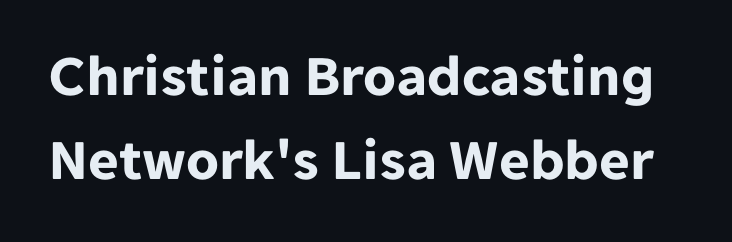
{"serif": "no", "italic": "no", "bold": "yes", "weight": "bold", "width": "normal", "stroke_contrast": "low", "x_height": "medium", "monospaced": "no", "underline": "no", "line_spacing": "normal", "line_spacing_ratio": 1.42, "letter_spacing": "normal", "letter_spacing_em": 0.0, "glyph_px": 59}
